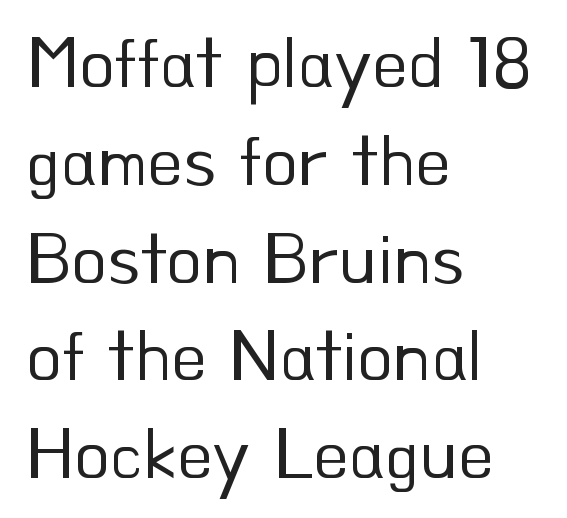
{"serif": "no", "italic": "no", "bold": "no", "weight": "regular", "width": "normal", "stroke_contrast": "low", "x_height": "small", "monospaced": "no", "underline": "no", "align": "left", "line_spacing": "normal", "line_spacing_ratio": 1.34, "letter_spacing": "normal", "letter_spacing_em": 0.0, "glyph_px": 73}
